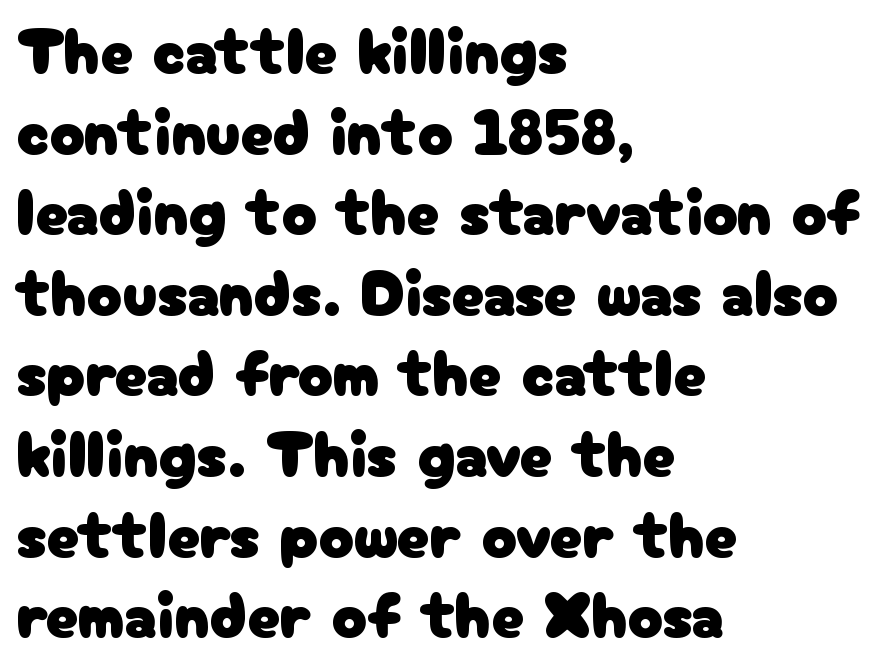
Stroke terminals: plain, sans-serif. Upright lettering throughout. The area under the type is left untouched. Do the characters align in a grid? No, the font is proportional. The ragged edge is on the right, which tells us the setting is flush left.
